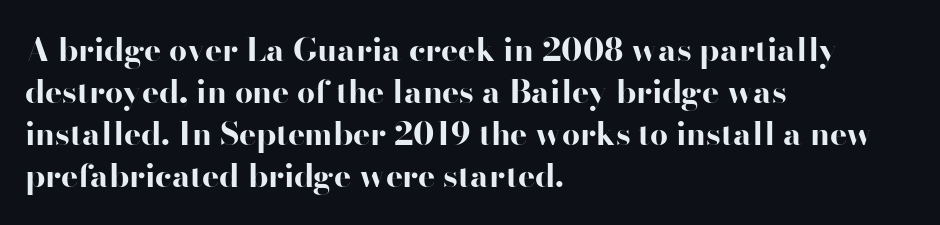
{"serif": "no", "italic": "no", "bold": "yes", "weight": "bold", "width": "wide", "stroke_contrast": "high", "x_height": "small", "monospaced": "no", "underline": "no", "align": "left", "line_spacing": "normal", "line_spacing_ratio": 1.31, "letter_spacing": "normal", "letter_spacing_em": 0.0, "glyph_px": 32}
